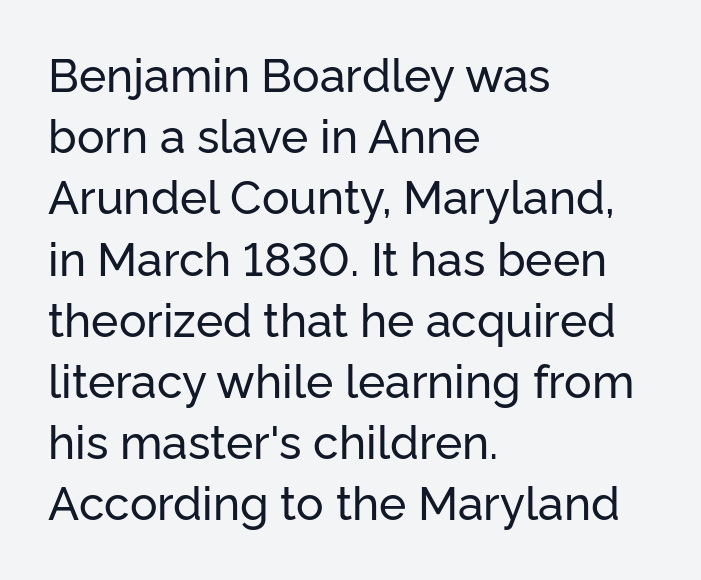
Whoever set this chose a conventional vertical rhythm. In CSS terms this would be text-align: left. Is this a sans? Yes — the strokes have no serifs. A typesetter would mark this as roman, not italic. Nobody touched the tracking dial on this one.
